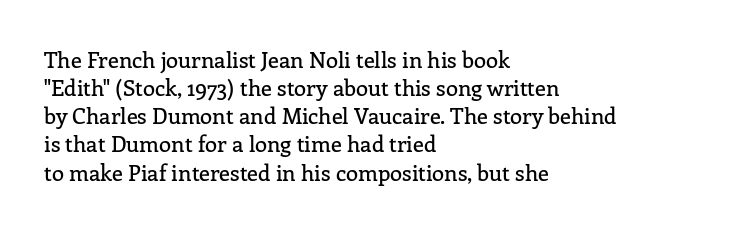
Style check: upright. Decoration check: the copy has no underline. The gaps between neighbouring characters are ordinary and unremarkable. This sample is left-justified, so line endings fall wherever the words run out. The rows are spaced the way most documents space them.
